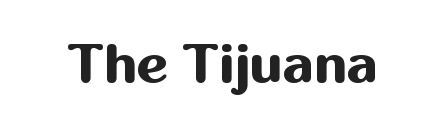
{"serif": "no", "italic": "no", "bold": "yes", "weight": "bold", "width": "normal", "stroke_contrast": "medium", "x_height": "medium", "monospaced": "no", "underline": "no", "letter_spacing": "normal", "letter_spacing_em": 0.0, "glyph_px": 55}
